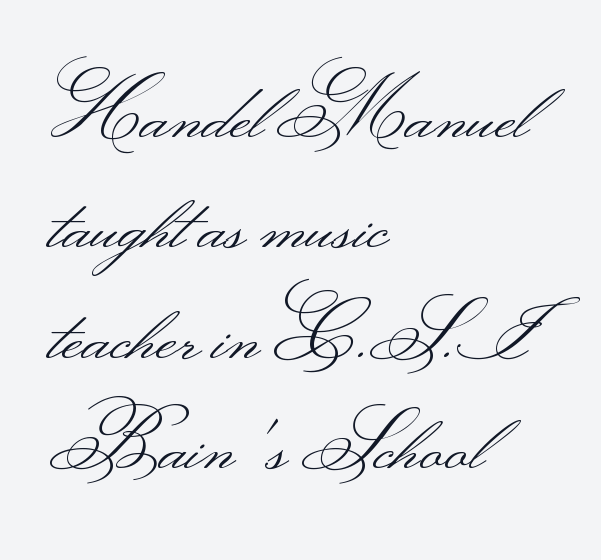
Q: Is the text bold? A: No.
Q: Is the text italic (slanted)? A: Yes.
Q: Is the typeface a serif or a sans-serif typeface? A: Sans-serif.
Q: Is the text underlined? A: No.
Q: How is the paragraph aligned? A: Left-aligned.
Q: Is the spacing between letters normal or unusually wide? A: Normal.
Q: Is the spacing between lines tight, normal or loose? A: Normal.
Q: Width (condensed, normal, or wide)? A: Wide.
Q: Stroke contrast? A: Medium.
Q: Monospaced? A: No.
